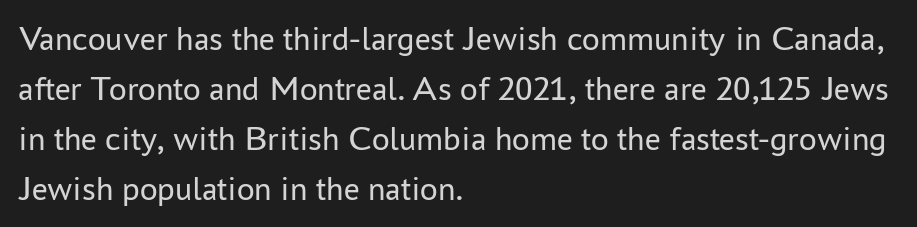
Q: Is the text bold? A: No.
Q: Is the text italic (slanted)? A: No, it is upright.
Q: Is the typeface a serif or a sans-serif typeface? A: Sans-serif.
Q: Is the text underlined? A: No.
Q: How is the paragraph aligned? A: Left-aligned.
Q: Is the spacing between letters normal or unusually wide? A: Normal.
Q: Is the spacing between lines tight, normal or loose? A: Normal.
Q: Width (condensed, normal, or wide)? A: Normal.
Q: Stroke contrast? A: Low.
Q: x-height? A: Medium.
Q: Monospaced? A: No.
